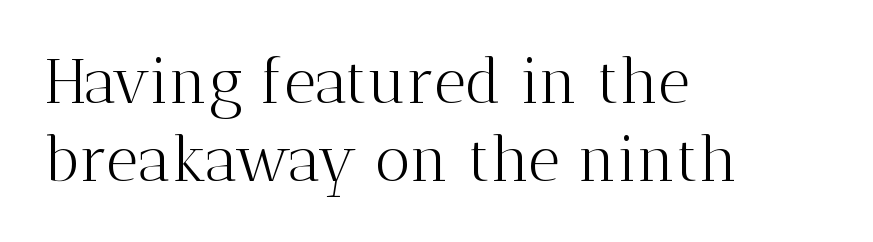
The rendering uses natural spacing where letterforms have individual widths. Unlike italic type, these characters show no tilt at all. The line-height multiplier appears to be the usual default. Visually the block forms a straight wall on the left and a jagged coastline on the right.
